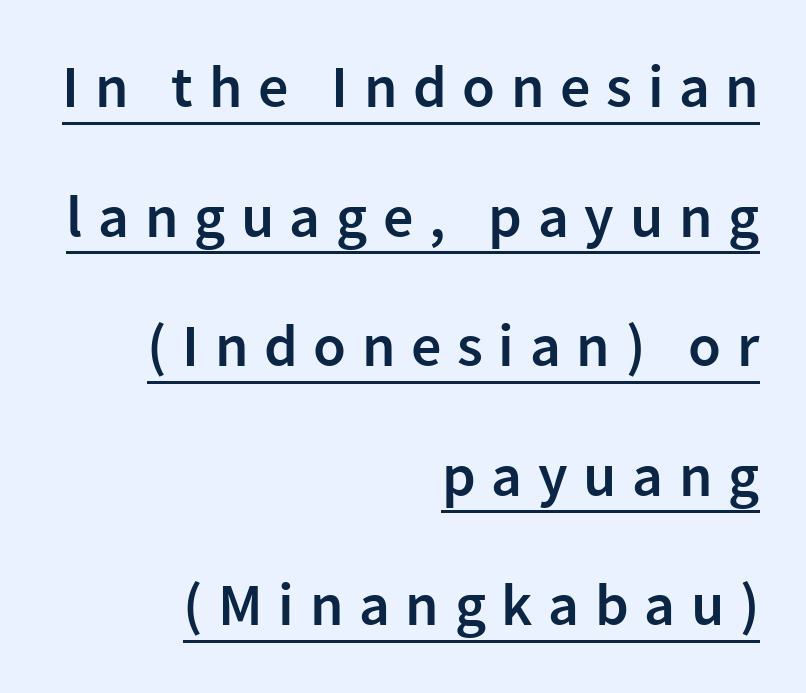
Q: Is the text bold? A: Semi-bold.
Q: Is the text italic (slanted)? A: No, it is upright.
Q: Is the typeface a serif or a sans-serif typeface? A: Sans-serif.
Q: Is the text underlined? A: Yes.
Q: How is the paragraph aligned? A: Right-aligned.
Q: Is the spacing between letters normal or unusually wide? A: Unusually wide.
Q: Is the spacing between lines tight, normal or loose? A: Loose.
Q: Width (condensed, normal, or wide)? A: Normal.
Q: Stroke contrast? A: Low.
Q: x-height? A: Medium.
Q: Monospaced? A: No.
